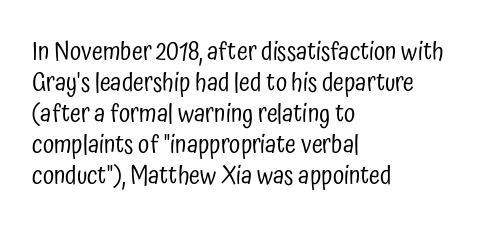
Q: Is the text bold? A: No.
Q: Is the text italic (slanted)? A: No, it is upright.
Q: Is the text underlined? A: No.
Q: How is the paragraph aligned? A: Left-aligned.
Q: Is the spacing between letters normal or unusually wide? A: Normal.
